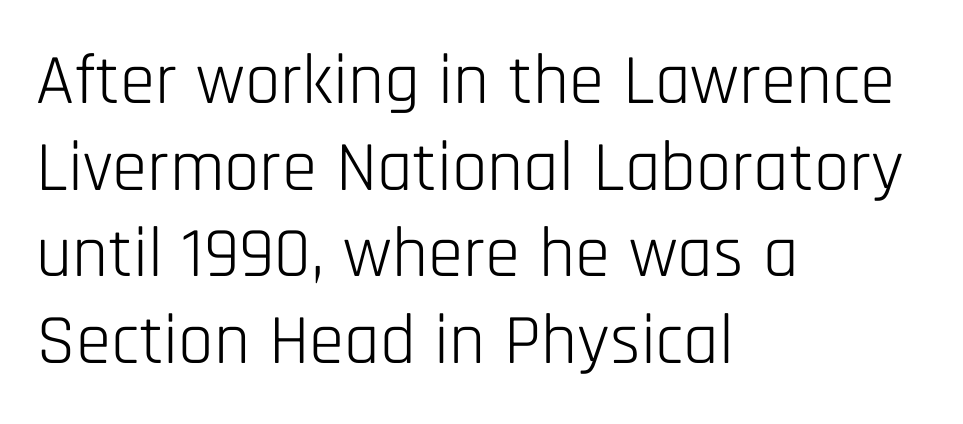
Q: Is the text bold? A: No.
Q: Is the text italic (slanted)? A: No, it is upright.
Q: Is the typeface a serif or a sans-serif typeface? A: Sans-serif.
Q: Is the text underlined? A: No.
Q: How is the paragraph aligned? A: Left-aligned.
Q: Is the spacing between letters normal or unusually wide? A: Normal.
Q: Width (condensed, normal, or wide)? A: Condensed.
Q: Stroke contrast? A: Low.
Q: x-height? A: Large.
Q: Monospaced? A: No.
